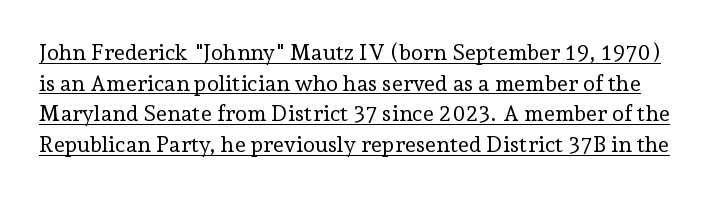
Nope, not italic — everything's standing straight. The face looks like a standard text weight, possibly lighter. The tracking reads as untouched default to a designer's eye. Honestly, the underline is the first thing you notice here. Leading matches the norm, producing a regular column.
